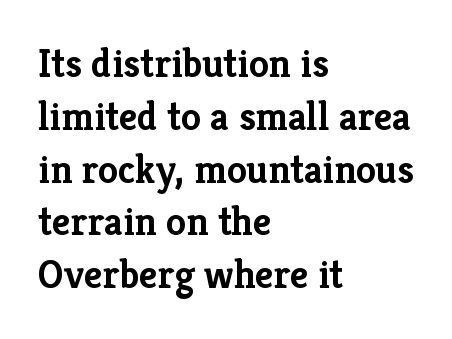
The image shows 40 px semibold serif type, upright; set left-aligned, normal line spacing (1.32x), normal letter spacing, not underlined; low stroke contrast and a medium x-height.
